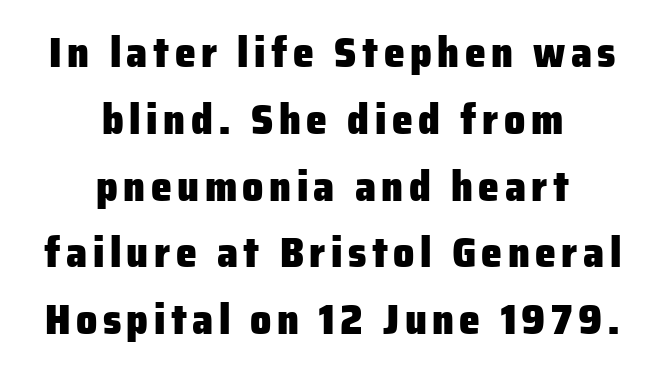
{"serif": "no", "italic": "no", "bold": "yes", "weight": "heavy", "width": "normal", "stroke_contrast": "low", "x_height": "medium", "monospaced": "no", "underline": "no", "align": "center", "line_spacing": "normal", "line_spacing_ratio": 1.59, "glyph_px": 42}
